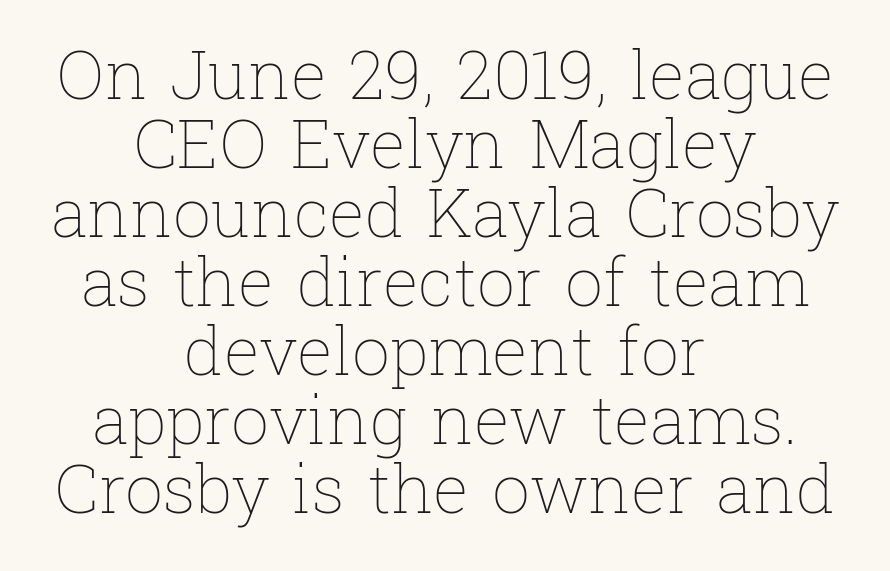
{"italic": "no", "bold": "no", "weight": "thin", "width": "normal", "stroke_contrast": "low", "x_height": "medium", "monospaced": "no", "underline": "no", "align": "center", "line_spacing": "tight", "line_spacing_ratio": 1.03, "letter_spacing": "normal", "letter_spacing_em": 0.0, "glyph_px": 67}
